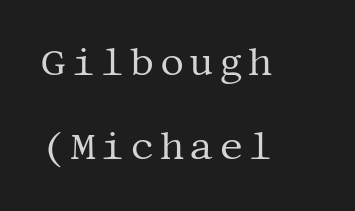
A classic flush-left, rag-right setting is used for this passage. Line spacing here is loose. Vertical strokes here are truly vertical. On a weight scale, this lands at 450 or below. Has an underline been added? It has not. Does the type have serifs? Yes, each stem ends in a small foot.
